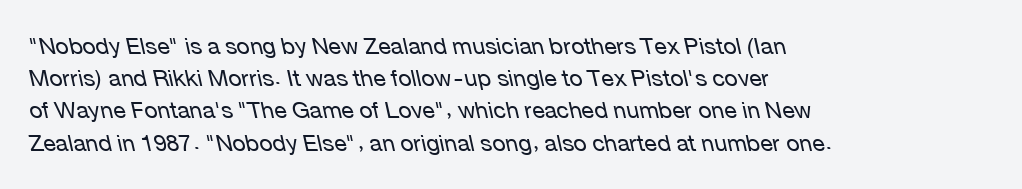
{"italic": "yes", "lean": "left", "slant_degrees": 12, "bold": "no", "underline": "no", "align": "left", "line_spacing": "normal", "line_spacing_ratio": 1.4, "letter_spacing": "normal", "letter_spacing_em": 0.0, "glyph_px": 23}
